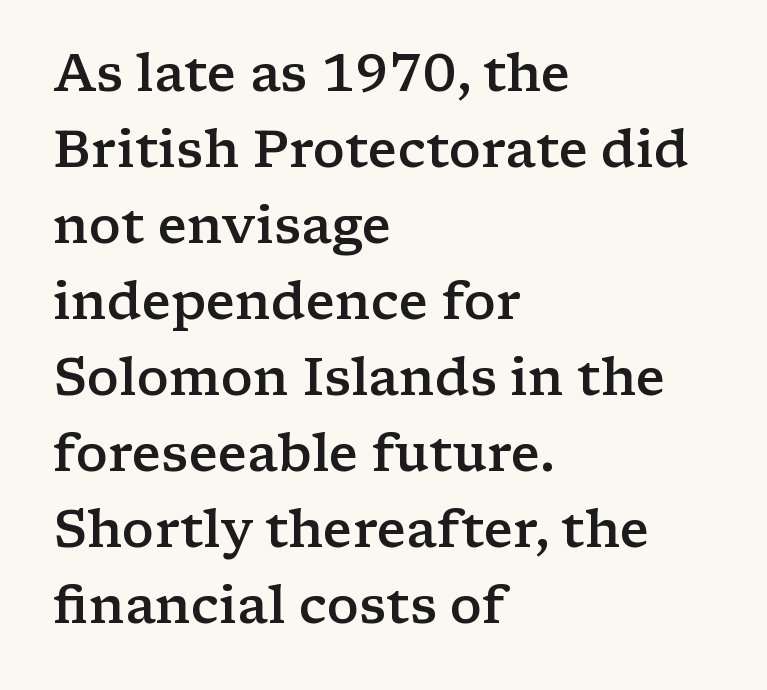
Q: Is the text bold? A: Semi-bold.
Q: Is the text italic (slanted)? A: No, it is upright.
Q: Is the typeface a serif or a sans-serif typeface? A: Serif.
Q: Is the text underlined? A: No.
Q: How is the paragraph aligned? A: Left-aligned.
Q: Is the spacing between letters normal or unusually wide? A: Normal.
Q: Is the spacing between lines tight, normal or loose? A: Normal.
Q: Width (condensed, normal, or wide)? A: Wide.
Q: Stroke contrast? A: Low.
Q: x-height? A: Medium.
Q: Monospaced? A: No.
